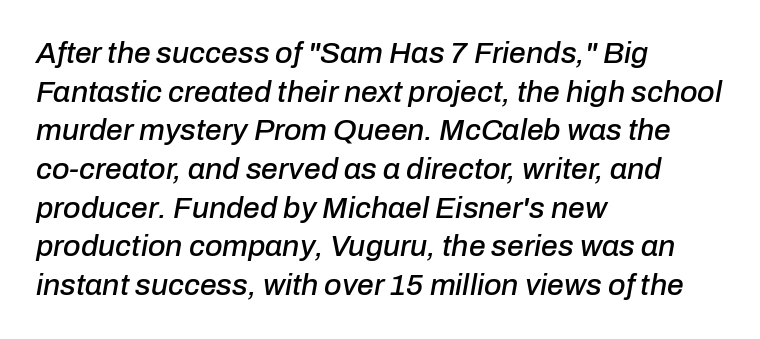
{"italic": "yes", "lean": "right", "slant_degrees": 10, "width": "normal", "stroke_contrast": "low", "x_height": "medium", "monospaced": "no", "underline": "no", "align": "left", "line_spacing": "normal", "line_spacing_ratio": 1.29, "letter_spacing": "normal", "letter_spacing_em": 0.0, "glyph_px": 30}
